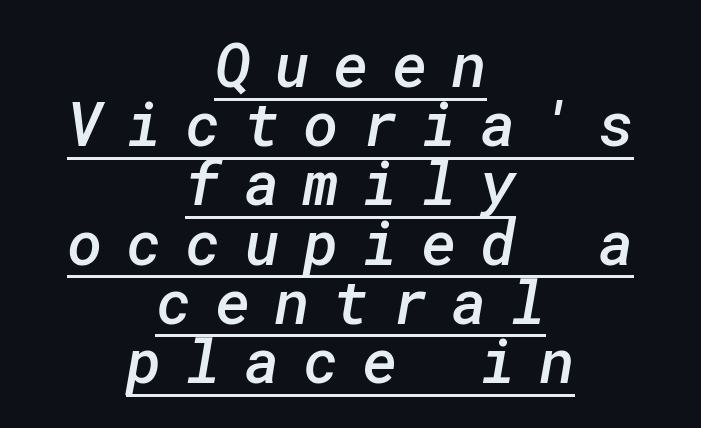
The image shows 61 px semibold sans-serif type; set centered, tight line spacing (0.97x), unusually wide letter spacing (+0.38 em), underlined; low stroke contrast and a medium x-height.
